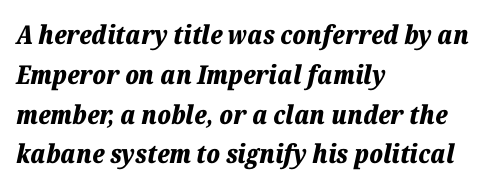
{"italic": "yes", "lean": "right", "slant_degrees": 12, "bold": "yes", "underline": "no", "align": "left", "line_spacing": "normal", "line_spacing_ratio": 1.53, "letter_spacing": "normal", "letter_spacing_em": 0.0, "glyph_px": 26}
